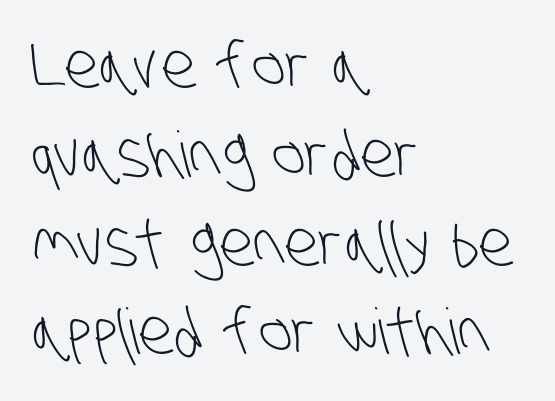
Q: Is the text bold? A: No.
Q: Is the typeface a serif or a sans-serif typeface? A: Sans-serif.
Q: Is the text underlined? A: No.
Q: How is the paragraph aligned? A: Left-aligned.
Q: Is the spacing between letters normal or unusually wide? A: Normal.
Q: Is the spacing between lines tight, normal or loose? A: Normal.
Q: Width (condensed, normal, or wide)? A: Condensed.
Q: Stroke contrast? A: Low.
Q: x-height? A: Large.
Q: Monospaced? A: No.
